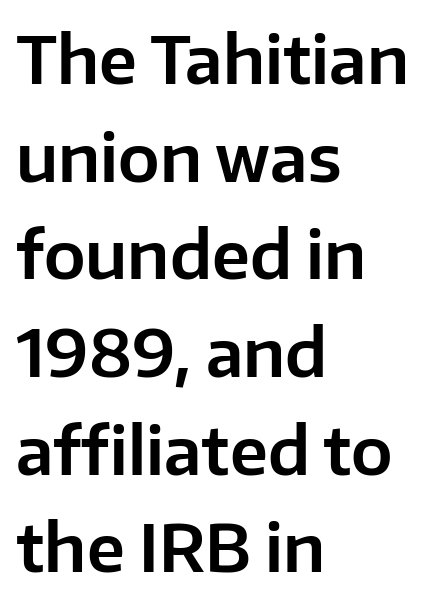
Q: Is the text italic (slanted)? A: No, it is upright.
Q: Is the typeface a serif or a sans-serif typeface? A: Sans-serif.
Q: Is the text underlined? A: No.
Q: How is the paragraph aligned? A: Left-aligned.
Q: Is the spacing between letters normal or unusually wide? A: Normal.
Q: Is the spacing between lines tight, normal or loose? A: Normal.
Q: Width (condensed, normal, or wide)? A: Normal.
Q: Stroke contrast? A: Low.
Q: x-height? A: Medium.
Q: Monospaced? A: No.
